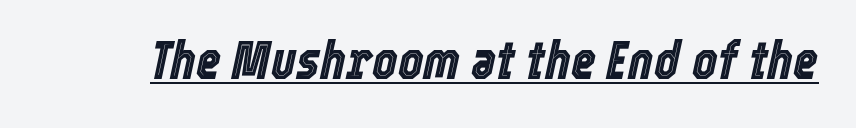
The tracking reads as untouched default to a designer's eye. Every character sits at an angle, as italics do. Quick note: underline on. The rendering uses natural spacing where letterforms have individual widths.
